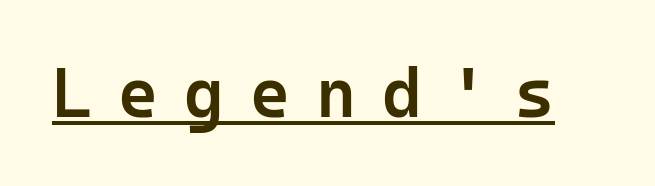
{"serif": "no", "italic": "no", "bold": "semi", "weight": "semibold", "width": "normal", "stroke_contrast": "low", "x_height": "medium", "monospaced": "yes", "underline": "yes", "letter_spacing": "wide", "letter_spacing_em": 0.37, "glyph_px": 69}
